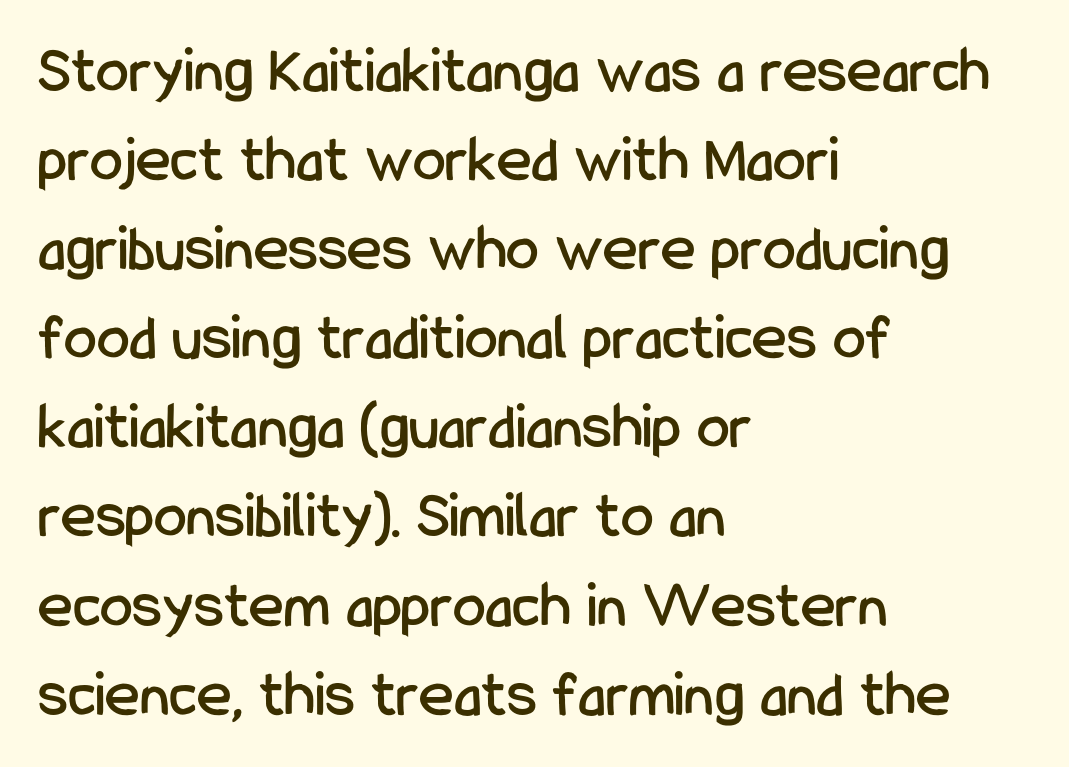
{"serif": "no", "italic": "no", "width": "condensed", "stroke_contrast": "low", "x_height": "medium", "monospaced": "no", "underline": "no", "align": "left", "line_spacing": "normal", "line_spacing_ratio": 1.35, "letter_spacing": "normal", "letter_spacing_em": 0.0, "glyph_px": 66}
